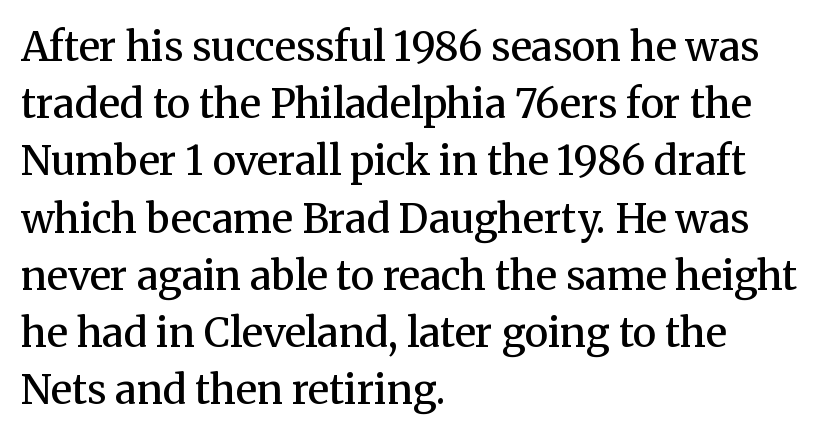
Old-style or modern, the face here clearly has serifs. Line beginnings align vertically; line endings do not. In terms of leading, this rendering sits right in the middle. Think of a printed novel: that variable character pitch is what you see here. The rendering keeps characters at their native spacing. Summary of weight: moderately heavy, a semibold.
